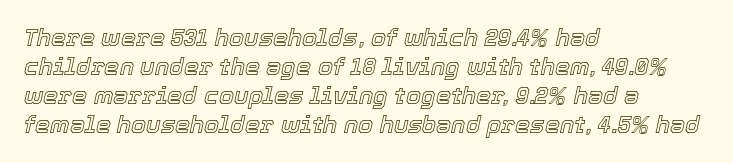
The image shows 24 px text type, italic (leaning right); set left-aligned, line spacing 1.21x, normal letter spacing, not underlined.
